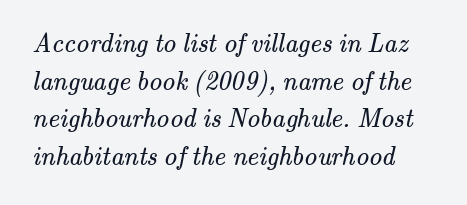
{"bold": "no", "underline": "no", "align": "left", "line_spacing": "normal", "line_spacing_ratio": 1.45, "letter_spacing": "normal", "letter_spacing_em": 0.0, "glyph_px": 26}
